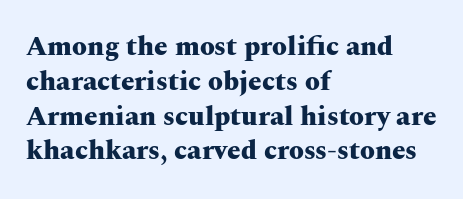
The words here are not underlined. Style check: upright. Typesetter's note: full bold, strokes at maximum text heaviness. Left-aligned paragraph, ragged on the right. One glance says typical: line gaps are just what's usual. Look at the tracking — it's just the regular setting, nothing added.
